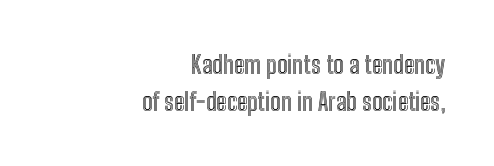
The specimen omits any rule beneath the text block's lines. Line spacing here is normal. There is no visible air inserted between adjacent glyphs. Unlike italic type, these characters show no tilt at all. Notice how the passage keeps a crisp vertical edge on the right only.
